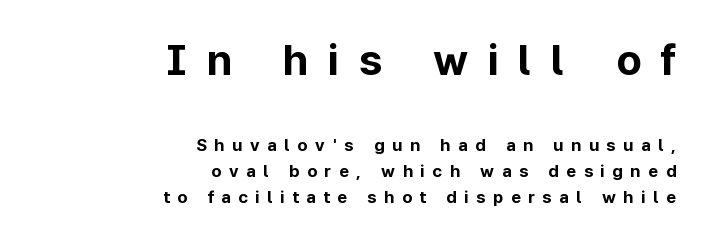
{"serif": "no", "italic": "no", "bold": "yes", "weight": "bold", "width": "normal", "stroke_contrast": "low", "x_height": "medium", "monospaced": "no", "underline": "no", "align": "right", "line_spacing": "normal", "line_spacing_ratio": 1.53, "letter_spacing": "wide", "letter_spacing_em": 0.45, "larger_block": "first", "size_ratio": 2.53, "glyph_px": 43}
